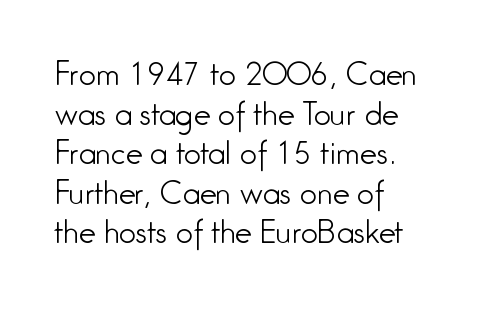
Q: Is the text bold? A: No.
Q: Is the text italic (slanted)? A: No, it is upright.
Q: Is the typeface a serif or a sans-serif typeface? A: Sans-serif.
Q: Is the text underlined? A: No.
Q: How is the paragraph aligned? A: Left-aligned.
Q: Is the spacing between letters normal or unusually wide? A: Normal.
Q: Is the spacing between lines tight, normal or loose? A: Normal.
Q: Width (condensed, normal, or wide)? A: Condensed.
Q: Stroke contrast? A: Low.
Q: x-height? A: Medium.
Q: Monospaced? A: No.
